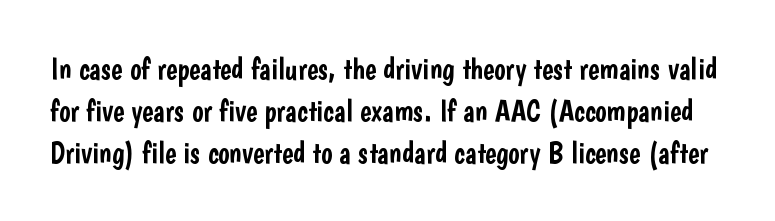
The image shows 30 px condensed sans-serif type, upright; set normal line spacing (1.4x), normal letter spacing, not underlined; low stroke contrast and a medium x-height.
